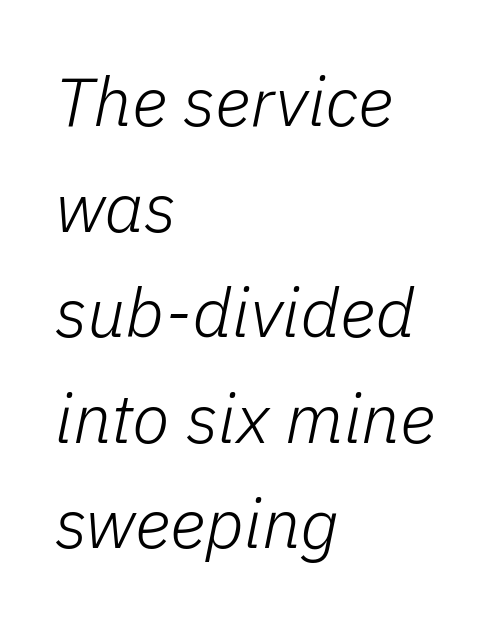
{"italic": "yes", "lean": "right", "slant_degrees": 11, "bold": "no", "weight": "light", "width": "normal", "stroke_contrast": "low", "x_height": "medium", "monospaced": "no", "underline": "no", "align": "left", "line_spacing": "normal", "line_spacing_ratio": 1.53, "letter_spacing": "normal", "letter_spacing_em": 0.0, "glyph_px": 69}
